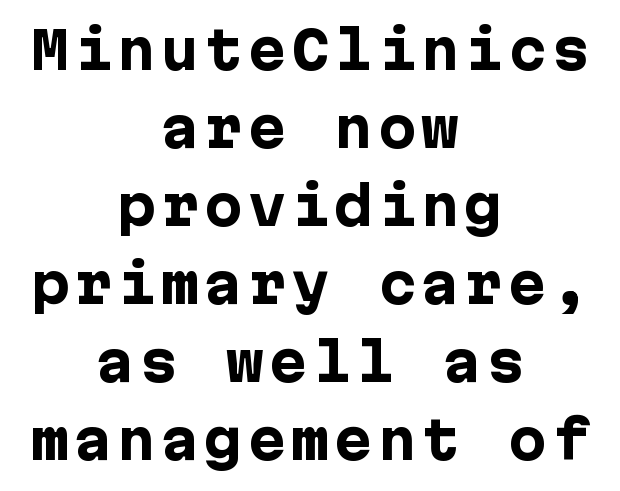
Q: Is the text bold? A: Yes.
Q: Is the text italic (slanted)? A: No, it is upright.
Q: Is the typeface a serif or a sans-serif typeface? A: Sans-serif.
Q: Is the text underlined? A: No.
Q: How is the paragraph aligned? A: Centered.
Q: Is the spacing between lines tight, normal or loose? A: Normal.
Q: Width (condensed, normal, or wide)? A: Normal.
Q: Stroke contrast? A: Low.
Q: x-height? A: Medium.
